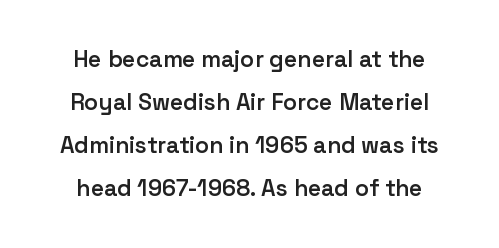
Rendered with straight, roman letterforms. Bare-footed words on every line. Strokes here are thickened, but only to semibold level. Standard letterfit; no display-style spreading of the glyphs.
